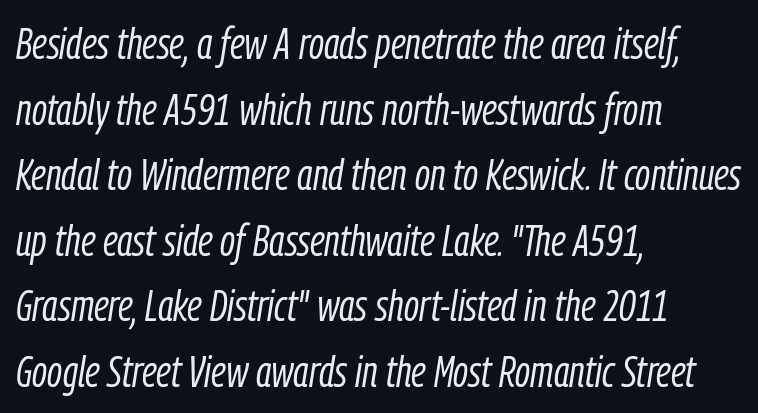
The image shows 44 px light, condensed type, italic (leaning right); set left-aligned, normal line spacing (1.49x), normal letter spacing, not underlined; low stroke contrast and a medium x-height.
